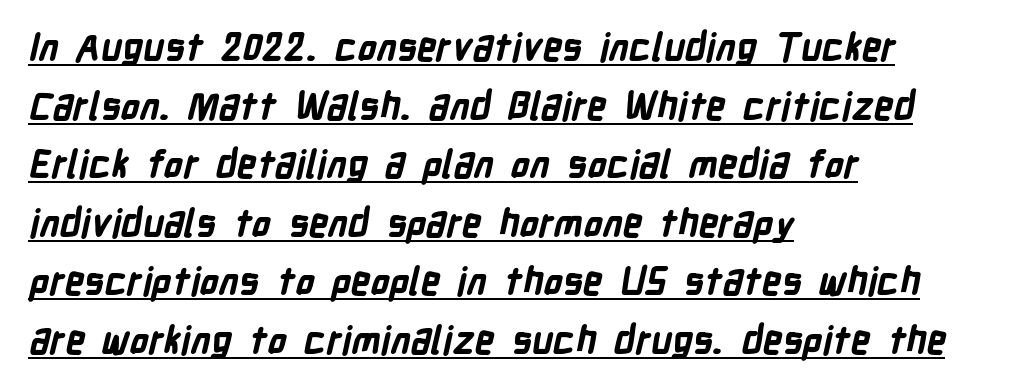
The image shows 38 px bold, condensed sans-serif type; set left-aligned, normal line spacing (1.54x), normal letter spacing, underlined; low stroke contrast and a medium x-height.
